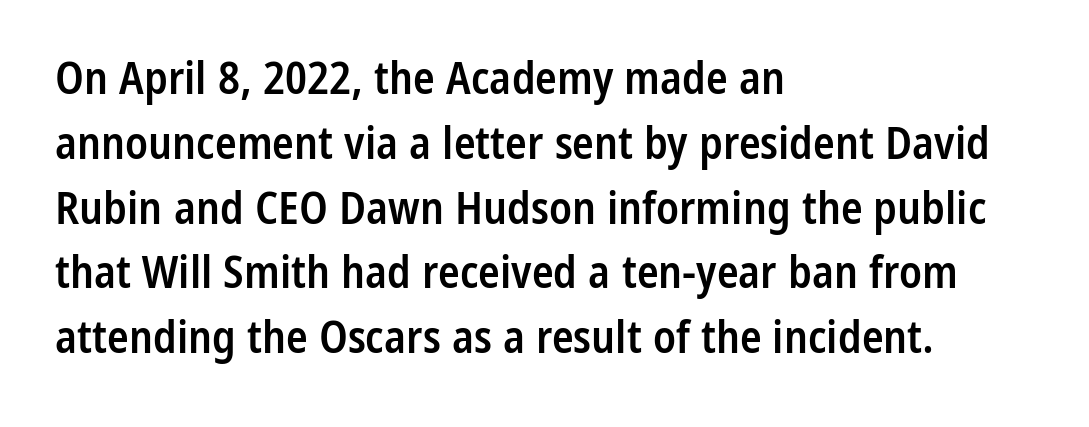
Q: Is the text bold? A: Semi-bold.
Q: Is the text italic (slanted)? A: No, it is upright.
Q: Is the typeface a serif or a sans-serif typeface? A: Sans-serif.
Q: Is the text underlined? A: No.
Q: How is the paragraph aligned? A: Left-aligned.
Q: Is the spacing between letters normal or unusually wide? A: Normal.
Q: Is the spacing between lines tight, normal or loose? A: Normal.
Q: Width (condensed, normal, or wide)? A: Condensed.
Q: Stroke contrast? A: Low.
Q: x-height? A: Medium.
Q: Monospaced? A: No.
